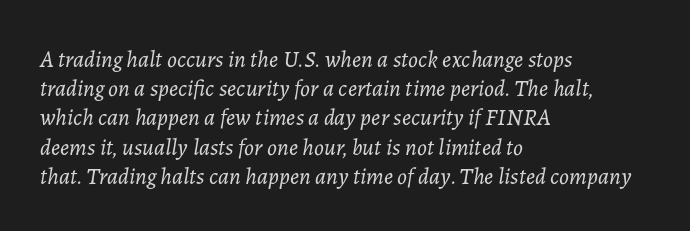
The image shows 23 px text type, italic (leaning right); set left-aligned, normal line spacing (1.27x), normal letter spacing, not underlined.
